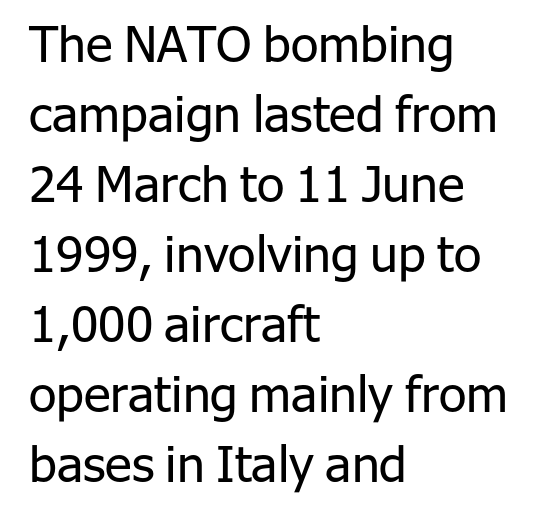
The image shows 50 px regular-weight sans-serif type, upright; set left-aligned, normal line spacing (1.4x), normal letter spacing, not underlined; low stroke contrast and a medium x-height.
